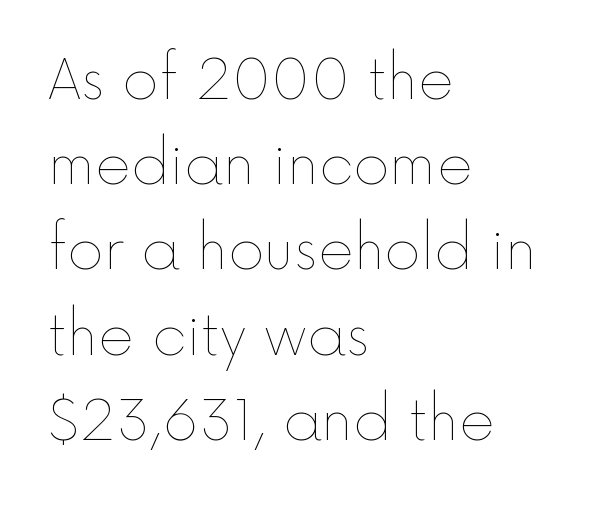
{"italic": "no", "bold": "no", "weight": "thin", "width": "normal", "x_height": "medium", "monospaced": "no", "underline": "no", "align": "left", "line_spacing": "normal", "line_spacing_ratio": 1.55, "letter_spacing": "normal", "letter_spacing_em": 0.0, "glyph_px": 55}
